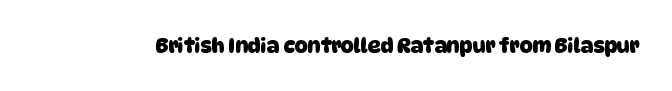
The image shows 20 px bold type; set normal letter spacing, not underlined.
